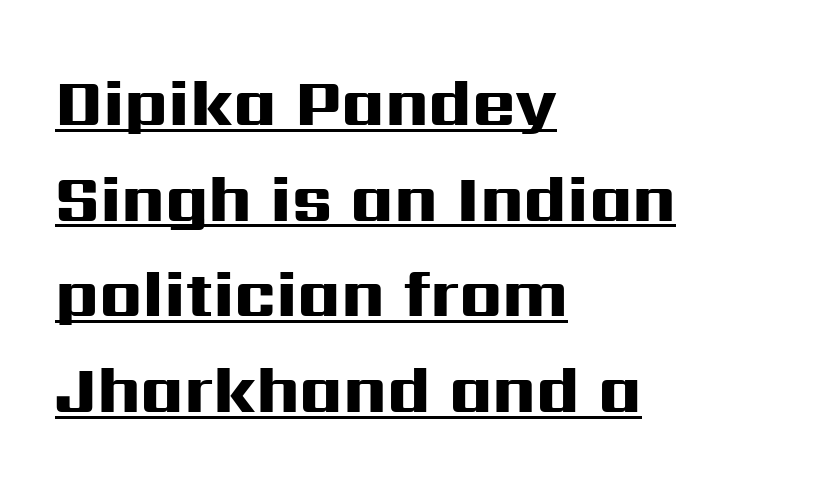
Q: Is the text bold? A: Yes.
Q: Is the text italic (slanted)? A: No, it is upright.
Q: Is the typeface a serif or a sans-serif typeface? A: Sans-serif.
Q: Is the text underlined? A: Yes.
Q: How is the paragraph aligned? A: Left-aligned.
Q: Is the spacing between letters normal or unusually wide? A: Normal.
Q: Is the spacing between lines tight, normal or loose? A: Normal.
Q: Width (condensed, normal, or wide)? A: Wide.
Q: Stroke contrast? A: High.
Q: x-height? A: Medium.
Q: Monospaced? A: No.
